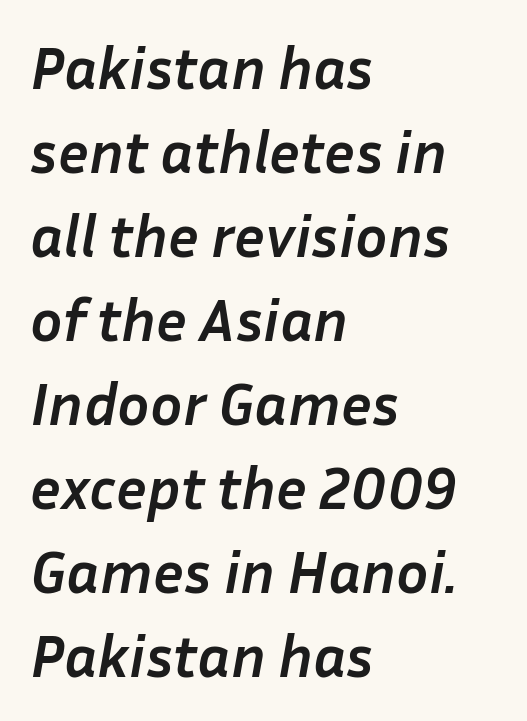
The image shows 60 px semibold type, italic (leaning right); set left-aligned, normal line spacing (1.4x), normal letter spacing, not underlined; low stroke contrast and a medium x-height.
